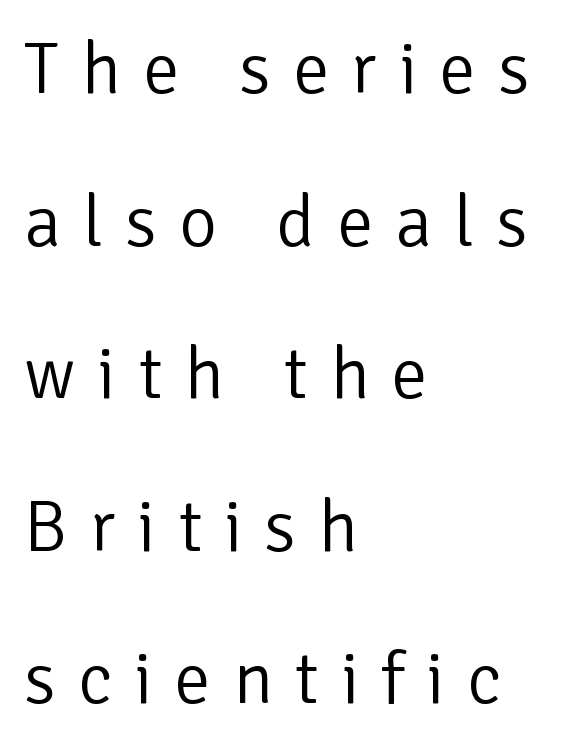
Q: Is the text bold? A: No.
Q: Is the text italic (slanted)? A: No, it is upright.
Q: Is the typeface a serif or a sans-serif typeface? A: Sans-serif.
Q: Is the text underlined? A: No.
Q: How is the paragraph aligned? A: Left-aligned.
Q: Is the spacing between letters normal or unusually wide? A: Unusually wide.
Q: Is the spacing between lines tight, normal or loose? A: Loose.
Q: Width (condensed, normal, or wide)? A: Normal.
Q: Stroke contrast? A: Low.
Q: x-height? A: Medium.
Q: Monospaced? A: No.
